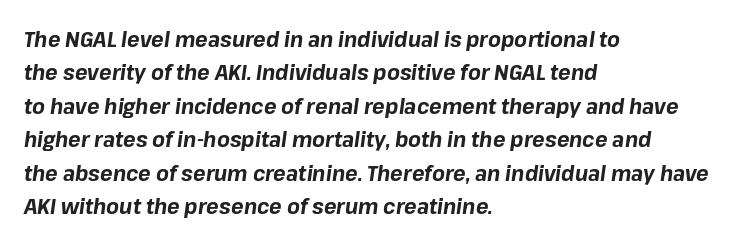
The image shows 21 px bold type, italic (leaning right); set left-aligned, normal line spacing (1.59x), normal letter spacing, not underlined.
